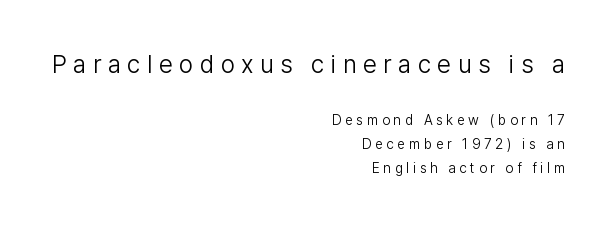
The image shows 25 px text type, upright; set right-aligned, normal line spacing (1.69x), unusually wide letter spacing (+0.26 em), not underlined; the first (top) block is 1.79x larger.
